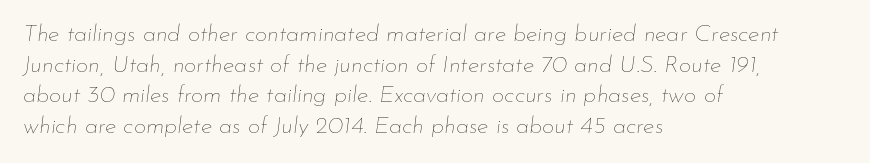
What's the leading like? Ordinary, nothing unusual. A classic flush-left, rag-right setting is used for this passage. Is the type slanted? Yes — the strokes lean at a clear angle. No word sits above an underline. Weight class: somewhere from thin through regular.
